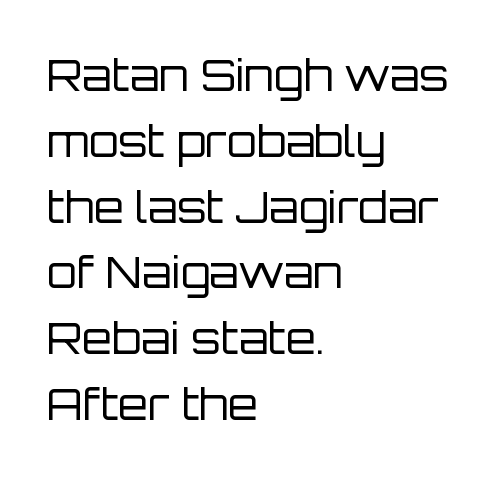
This rendering features lettering with no underline. Default kerning and tracking; the words read as compact shapes. Caption: face not bold, strokes unweighted. Spacing verdict: proportional, widths tailored to each character.
